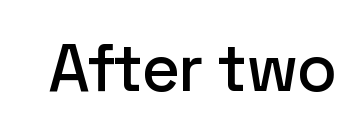
Q: Is the text italic (slanted)? A: No, it is upright.
Q: Is the typeface a serif or a sans-serif typeface? A: Sans-serif.
Q: Is the text underlined? A: No.
Q: Is the spacing between letters normal or unusually wide? A: Normal.
Q: Width (condensed, normal, or wide)? A: Normal.
Q: Stroke contrast? A: Low.
Q: x-height? A: Medium.
Q: Monospaced? A: No.
